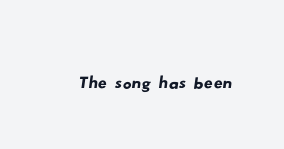
The image shows 44 px wide sans-serif type; set normal letter spacing, not underlined; low stroke contrast and a small x-height.
